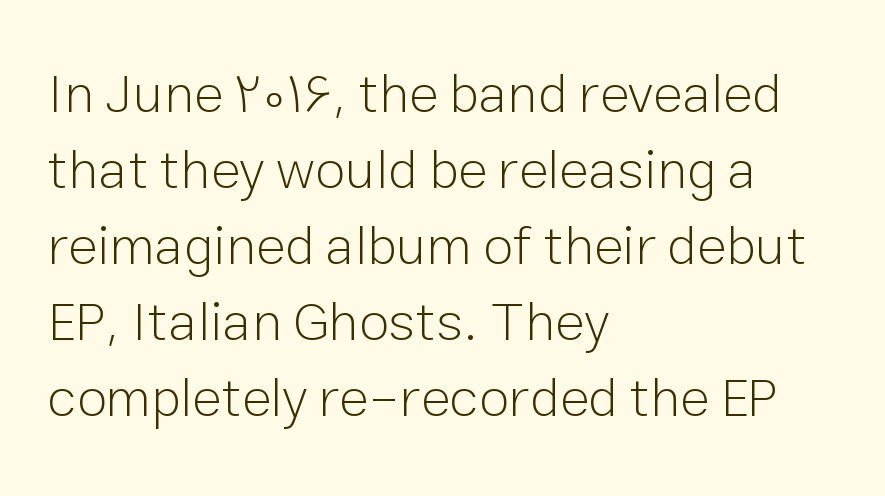
Q: Is the text bold? A: No.
Q: Is the text italic (slanted)? A: No, it is upright.
Q: Is the typeface a serif or a sans-serif typeface? A: Sans-serif.
Q: Is the text underlined? A: No.
Q: How is the paragraph aligned? A: Left-aligned.
Q: Is the spacing between letters normal or unusually wide? A: Normal.
Q: Is the spacing between lines tight, normal or loose? A: Normal.
Q: Width (condensed, normal, or wide)? A: Normal.
Q: Stroke contrast? A: Low.
Q: x-height? A: Medium.
Q: Monospaced? A: No.
